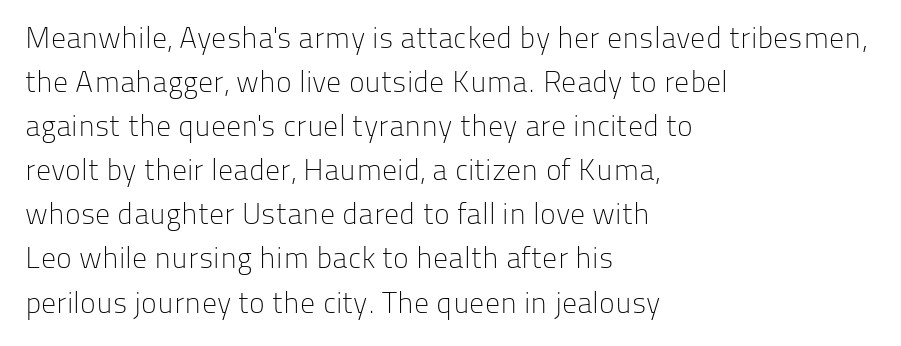
Q: Is the text bold? A: No.
Q: Is the text italic (slanted)? A: No, it is upright.
Q: Is the typeface a serif or a sans-serif typeface? A: Sans-serif.
Q: Is the text underlined? A: No.
Q: How is the paragraph aligned? A: Left-aligned.
Q: Is the spacing between letters normal or unusually wide? A: Normal.
Q: Is the spacing between lines tight, normal or loose? A: Normal.
Q: Width (condensed, normal, or wide)? A: Normal.
Q: Stroke contrast? A: Low.
Q: x-height? A: Medium.
Q: Monospaced? A: No.
